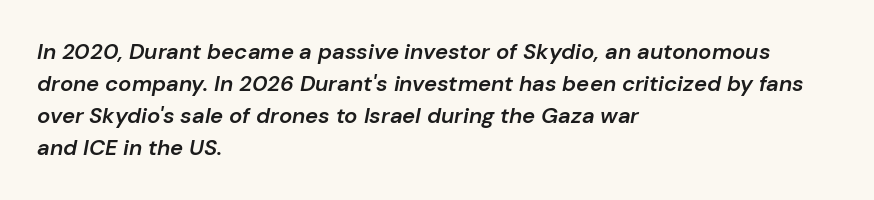
Observe the ordinary spacing: letters are neighbours, not strangers. You can tell it's italic because the verticals aren't actually vertical. The passage shown is semibold, sitting just below true bold. The lines are quadded left. The passage shown is not underscored anywhere. Vertical spacing — default.
